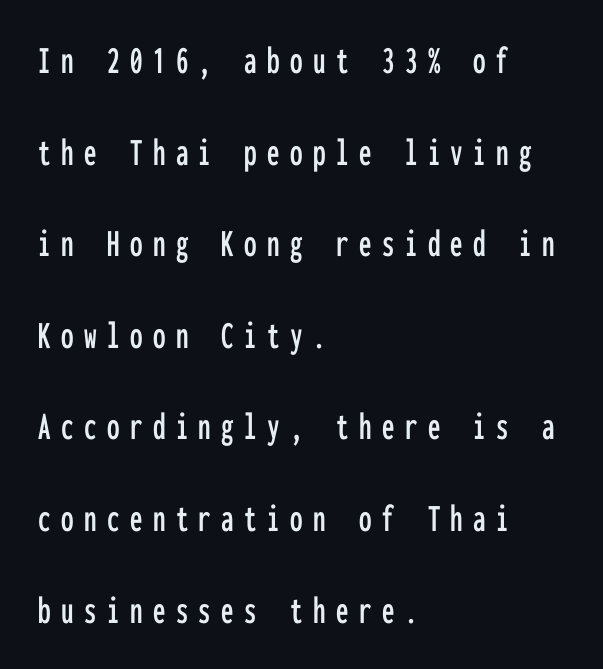
The image shows 40 px condensed sans-serif type, upright, monospaced; set left-aligned, loose line spacing (2.29x), unusually wide letter spacing (+0.26 em), not underlined; low stroke contrast and a medium x-height.
